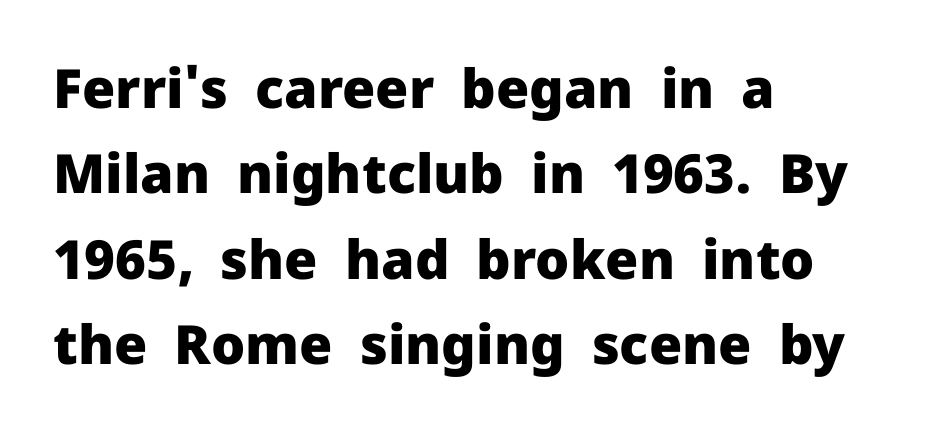
Q: Is the text bold? A: Yes.
Q: Is the text italic (slanted)? A: No, it is upright.
Q: Is the typeface a serif or a sans-serif typeface? A: Sans-serif.
Q: Is the text underlined? A: No.
Q: How is the paragraph aligned? A: Left-aligned.
Q: Is the spacing between letters normal or unusually wide? A: Normal.
Q: Is the spacing between lines tight, normal or loose? A: Normal.
Q: Width (condensed, normal, or wide)? A: Normal.
Q: Stroke contrast? A: Low.
Q: x-height? A: Medium.
Q: Monospaced? A: No.
